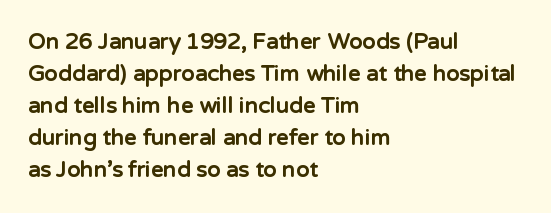
{"italic": "no", "bold": "yes", "underline": "no", "align": "left", "line_spacing": "normal", "line_spacing_ratio": 1.46, "letter_spacing": "normal", "letter_spacing_em": 0.0, "glyph_px": 22}
